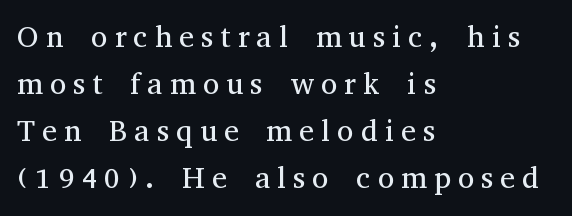
Q: Is the text bold? A: No.
Q: Is the text italic (slanted)? A: No, it is upright.
Q: Is the typeface a serif or a sans-serif typeface? A: Serif.
Q: Is the text underlined? A: No.
Q: How is the paragraph aligned? A: Left-aligned.
Q: Is the spacing between letters normal or unusually wide? A: Unusually wide.
Q: Is the spacing between lines tight, normal or loose? A: Normal.
Q: Width (condensed, normal, or wide)? A: Normal.
Q: Stroke contrast? A: Medium.
Q: x-height? A: Medium.
Q: Monospaced? A: No.
